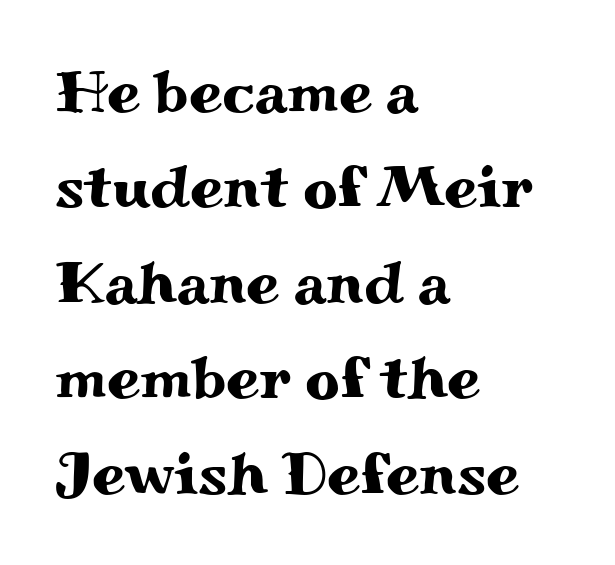
The leading is moderate, giving the passage an even texture. Typeset ragged right — the left edge is the straight one. Character widths vary here, with narrow letters taking less room than wide ones. It's the straight-up-and-down kind of type. Observe the ordinary spacing: letters are neighbours, not strangers.
